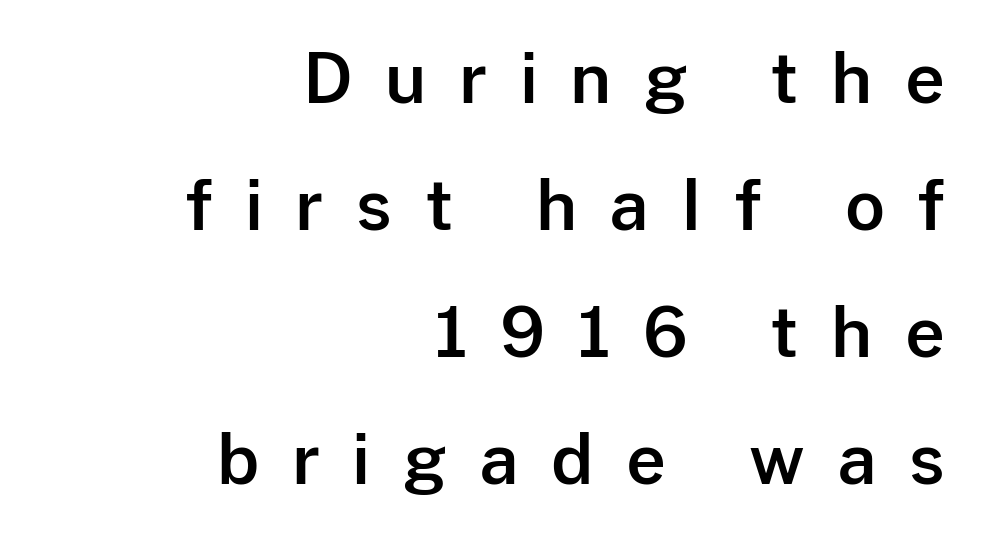
{"serif": "no", "italic": "no", "width": "normal", "stroke_contrast": "low", "x_height": "medium", "monospaced": "no", "underline": "no", "align": "right", "line_spacing_ratio": 1.84, "letter_spacing": "wide", "letter_spacing_em": 0.47, "glyph_px": 69}
